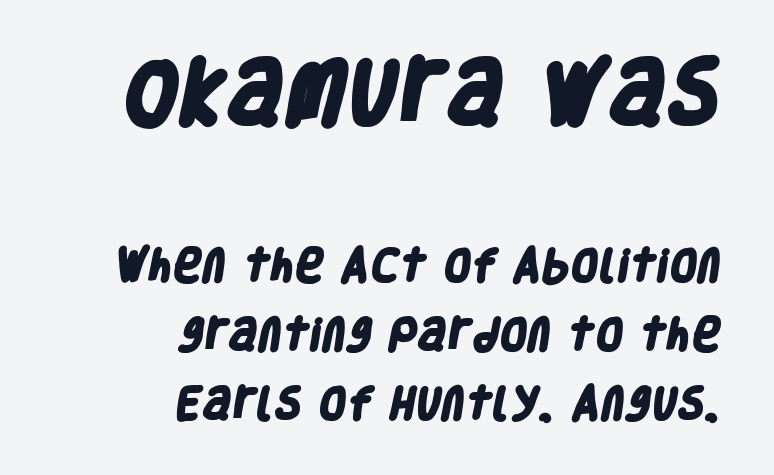
Q: Is the text bold? A: Yes.
Q: Is the typeface a serif or a sans-serif typeface? A: Sans-serif.
Q: Is the text underlined? A: No.
Q: How is the paragraph aligned? A: Right-aligned.
Q: Is the spacing between letters normal or unusually wide? A: Normal.
Q: Is the spacing between lines tight, normal or loose? A: Loose.
Q: Which block of text is set in a larger size, the first (top) or the second (bottom)? A: The first (top) one.
Q: Width (condensed, normal, or wide)? A: Condensed.
Q: Stroke contrast? A: Low.
Q: x-height? A: Large.
Q: Monospaced? A: No.
